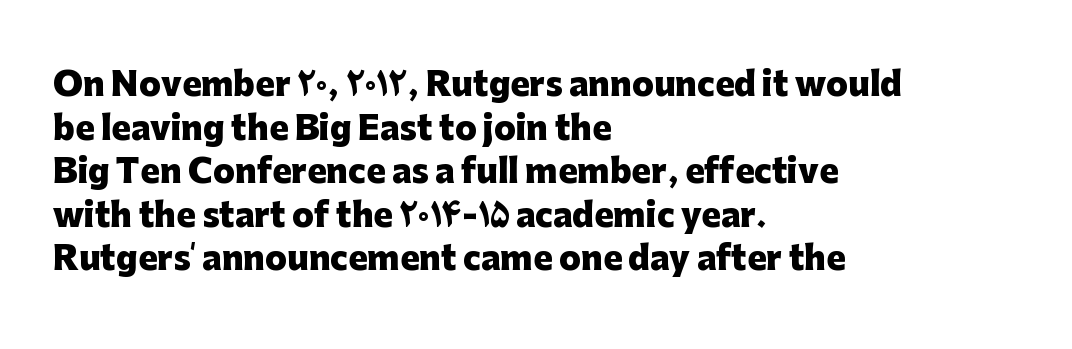
Spacing between characters is what you'd get straight out of the box. Notice how descenders clear the ascenders below comfortably — that's standard leading. The passage shown is emphatically bold. The face used here is proportionally spaced, like ordinary book or web type.
